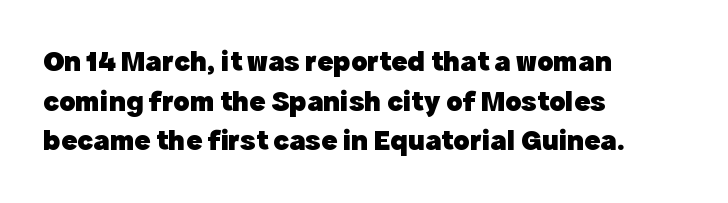
{"serif": "no", "italic": "no", "bold": "yes", "weight": "heavy", "width": "normal", "x_height": "medium", "monospaced": "no", "underline": "no", "align": "left", "line_spacing": "normal", "line_spacing_ratio": 1.32, "letter_spacing": "normal", "letter_spacing_em": 0.0, "glyph_px": 30}
